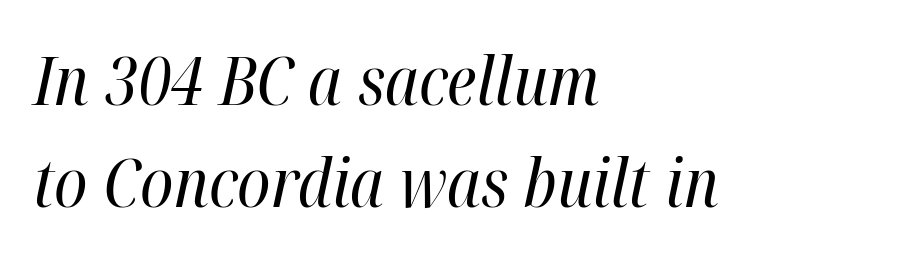
{"italic": "yes", "lean": "right", "slant_degrees": 12, "bold": "no", "weight": "regular", "width": "condensed", "stroke_contrast": "high", "x_height": "medium", "monospaced": "no", "underline": "no", "align": "left", "line_spacing": "normal", "line_spacing_ratio": 1.52, "letter_spacing": "normal", "letter_spacing_em": 0.0, "glyph_px": 67}
